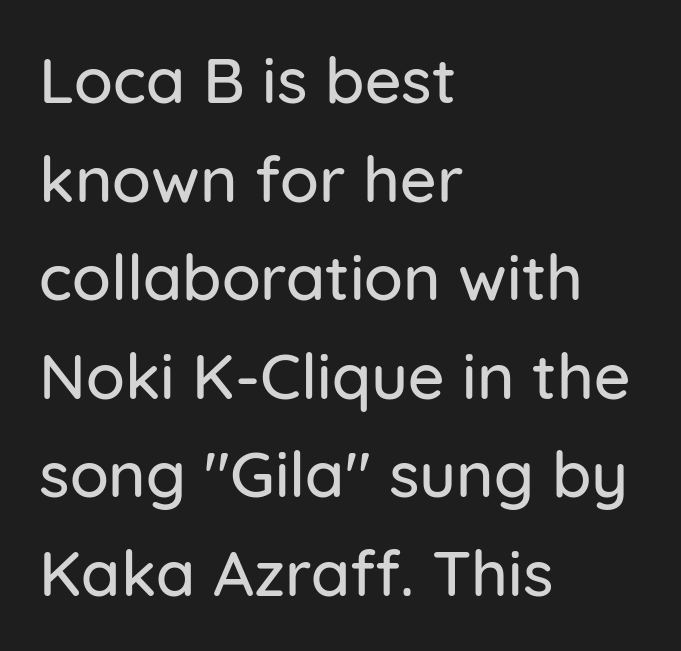
The image shows 64 px sans-serif type, upright; set left-aligned, normal line spacing (1.54x), normal letter spacing, not underlined; low stroke contrast and a medium x-height.
